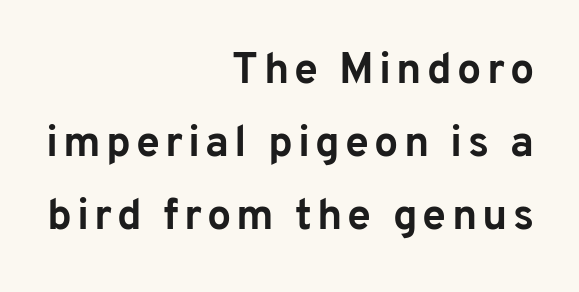
The image shows 43 px bold sans-serif type, upright; set right-aligned, normal line spacing (1.7x), not underlined; low stroke contrast and a medium x-height.
